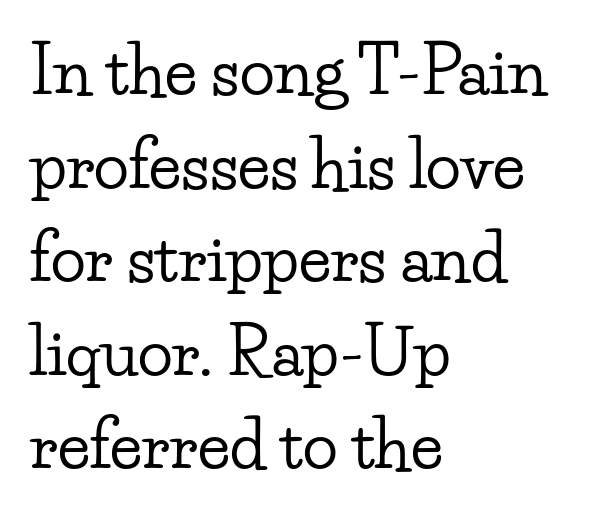
Q: Is the text italic (slanted)? A: No, it is upright.
Q: Is the typeface a serif or a sans-serif typeface? A: Serif.
Q: Is the text underlined? A: No.
Q: How is the paragraph aligned? A: Left-aligned.
Q: Is the spacing between letters normal or unusually wide? A: Normal.
Q: Is the spacing between lines tight, normal or loose? A: Normal.
Q: Width (condensed, normal, or wide)? A: Wide.
Q: Stroke contrast? A: Low.
Q: x-height? A: Small.
Q: Monospaced? A: No.
